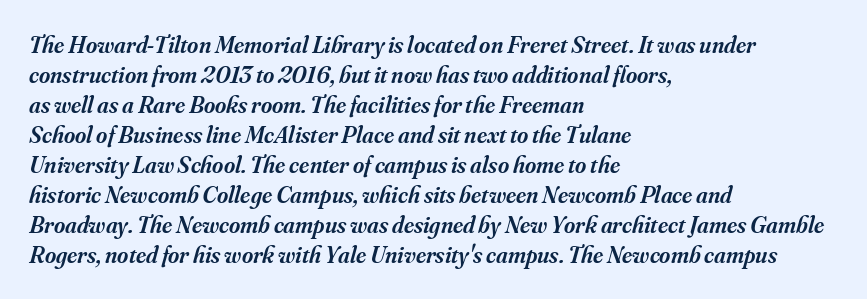
Observe the lean: these are italic letterforms. Weight check: semibold — heavier than regular, not quite bold. Students, note that the glyphs here touch the page at normal intervals. Evenly set lines give the paragraph a standard silhouette. Nobody drew a line under any word here. Does the copy run flush right? No — it runs flush left.
